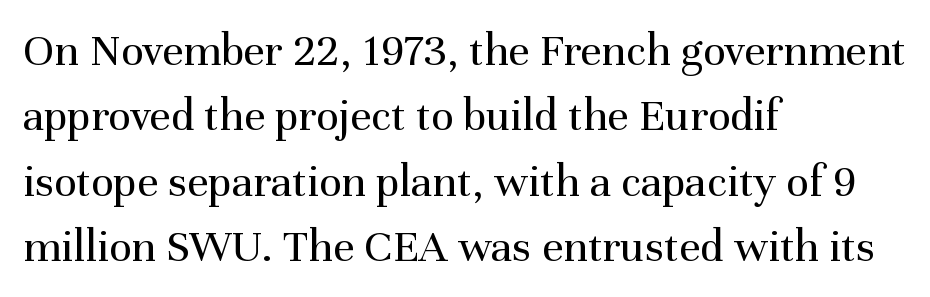
{"serif": "yes", "italic": "no", "bold": "no", "weight": "regular", "width": "normal", "stroke_contrast": "medium", "x_height": "medium", "monospaced": "no", "underline": "no", "align": "left", "line_spacing": "normal", "line_spacing_ratio": 1.39, "letter_spacing": "normal", "letter_spacing_em": 0.0, "glyph_px": 47}
